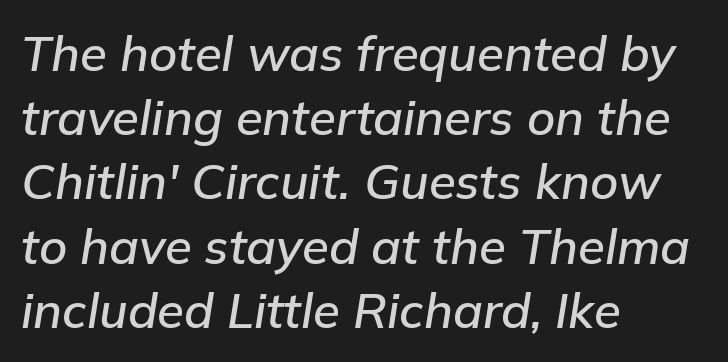
The image shows 49 px text type, italic (leaning right); set left-aligned, normal line spacing (1.31x), normal letter spacing, not underlined; low stroke contrast and a medium x-height.
